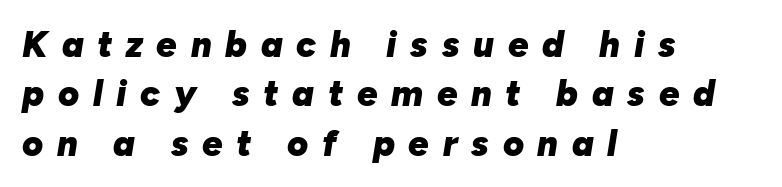
The image shows 36 px heavy type, italic (leaning right); set left-aligned, normal line spacing (1.37x), unusually wide letter spacing (+0.38 em), not underlined; low stroke contrast and a medium x-height.
